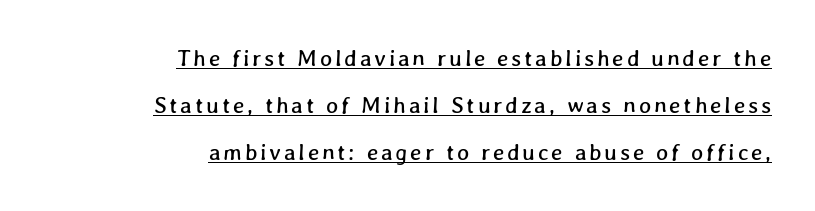
Somebody hit Ctrl+U on this one — the words are underlined. How would I describe the line gaps? Wide and relaxed. Each line ends at the same right margin while the left side varies.
